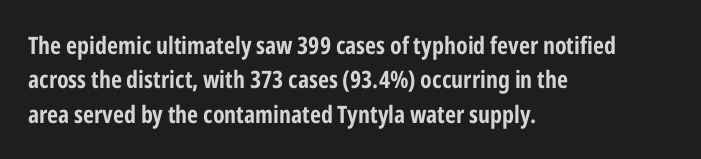
Q: Is the text bold? A: Yes.
Q: Is the text italic (slanted)? A: No, it is upright.
Q: Is the text underlined? A: No.
Q: How is the paragraph aligned? A: Left-aligned.
Q: Is the spacing between letters normal or unusually wide? A: Normal.
Q: Is the spacing between lines tight, normal or loose? A: Normal.
